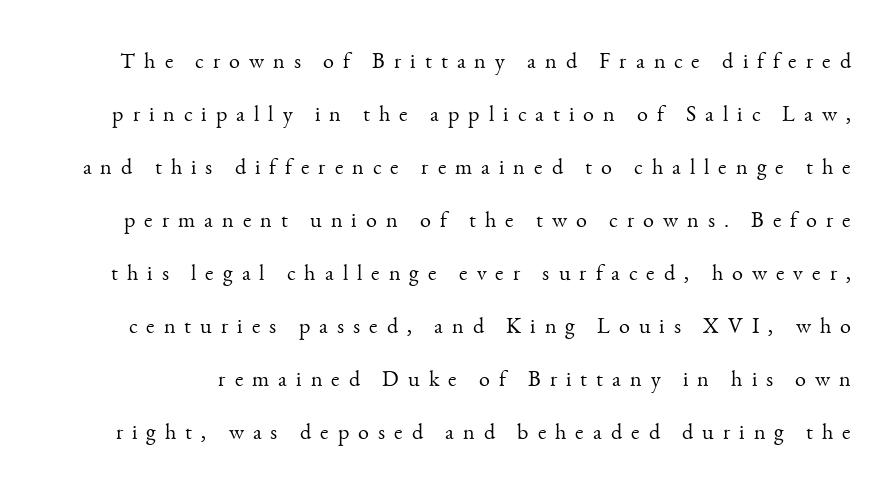
{"italic": "no", "bold": "no", "underline": "no", "line_spacing": "loose", "line_spacing_ratio": 2.41, "letter_spacing": "wide", "letter_spacing_em": 0.41, "glyph_px": 22}
